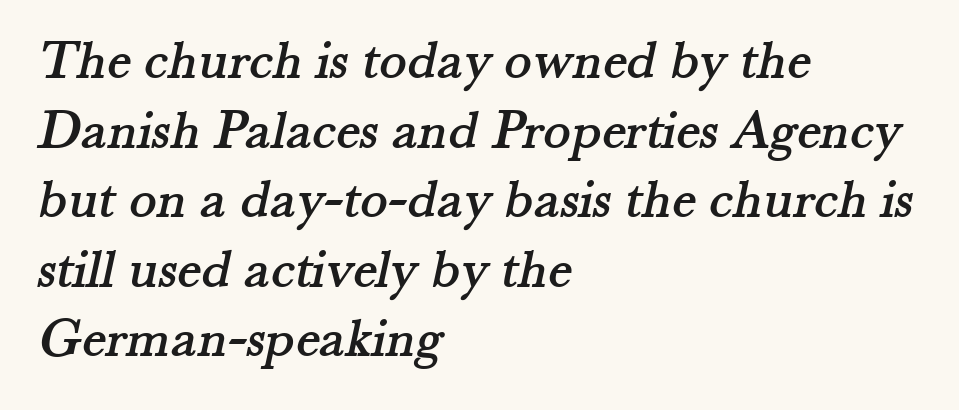
The image shows 57 px serif type; set left-aligned, line spacing 1.22x, normal letter spacing, not underlined; medium stroke contrast and a small x-height.
